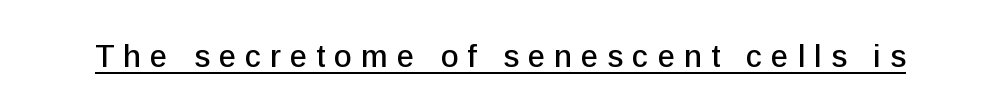
The image shows 31 px sans-serif type, upright; set unusually wide letter spacing (+0.29 em), underlined; low stroke contrast and a medium x-height.
